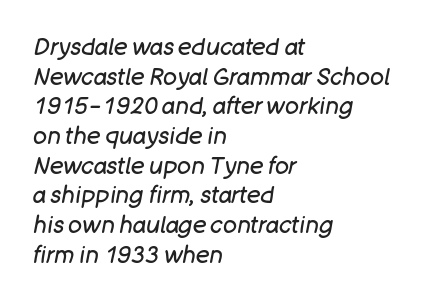
The image shows 23 px text type, italic (leaning right); set left-aligned, normal line spacing (1.29x), normal letter spacing, not underlined.
